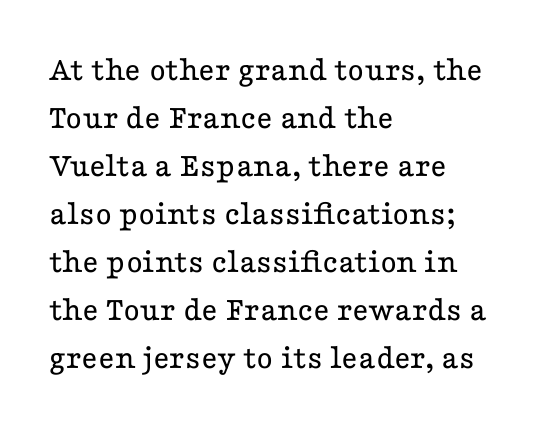
{"serif": "yes", "italic": "no", "bold": "no", "weight": "regular", "width": "wide", "stroke_contrast": "low", "x_height": "medium", "monospaced": "no", "underline": "no", "align": "left", "line_spacing": "normal", "line_spacing_ratio": 1.37, "letter_spacing": "normal", "letter_spacing_em": 0.0, "glyph_px": 35}
